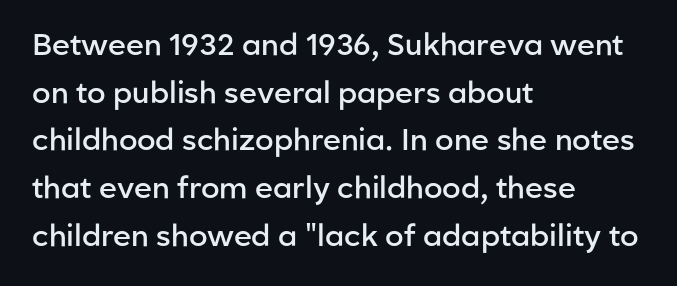
Q: Is the text bold? A: Semi-bold.
Q: Is the text italic (slanted)? A: No, it is upright.
Q: Is the typeface a serif or a sans-serif typeface? A: Sans-serif.
Q: Is the text underlined? A: No.
Q: How is the paragraph aligned? A: Left-aligned.
Q: Is the spacing between letters normal or unusually wide? A: Normal.
Q: Is the spacing between lines tight, normal or loose? A: Normal.
Q: Width (condensed, normal, or wide)? A: Normal.
Q: Stroke contrast? A: Low.
Q: x-height? A: Medium.
Q: Monospaced? A: No.
